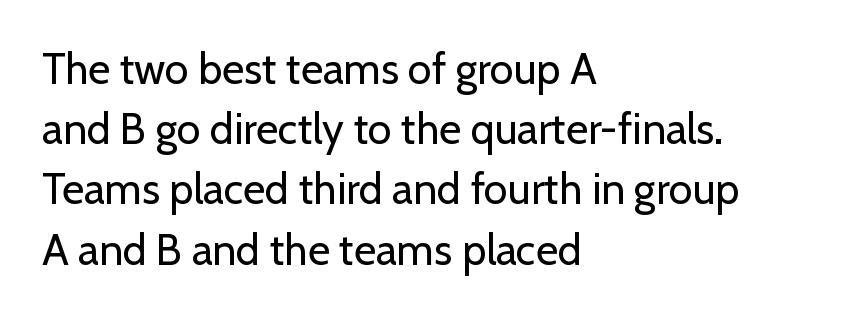
Underlining? Definitely not there. The tracking reads as untouched default to a designer's eye. Whoever set this chose a conventional vertical rhythm. The specimen reads as upright at a glance. The text was rendered using a sans face with plain stroke endings. The lines are quadded left.
